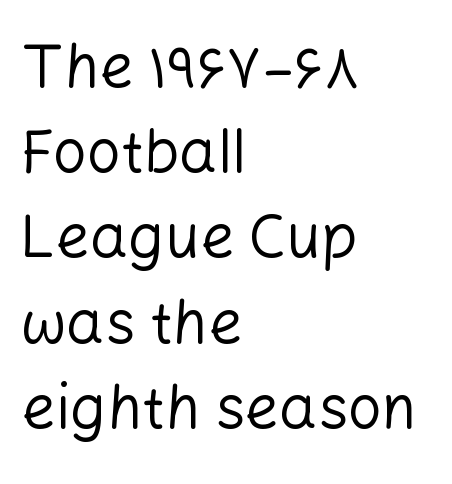
Q: Is the text bold? A: No.
Q: Is the text italic (slanted)? A: No, it is upright.
Q: Is the typeface a serif or a sans-serif typeface? A: Sans-serif.
Q: Is the text underlined? A: No.
Q: How is the paragraph aligned? A: Left-aligned.
Q: Is the spacing between letters normal or unusually wide? A: Normal.
Q: Is the spacing between lines tight, normal or loose? A: Normal.
Q: Width (condensed, normal, or wide)? A: Normal.
Q: Stroke contrast? A: Low.
Q: x-height? A: Medium.
Q: Monospaced? A: No.
